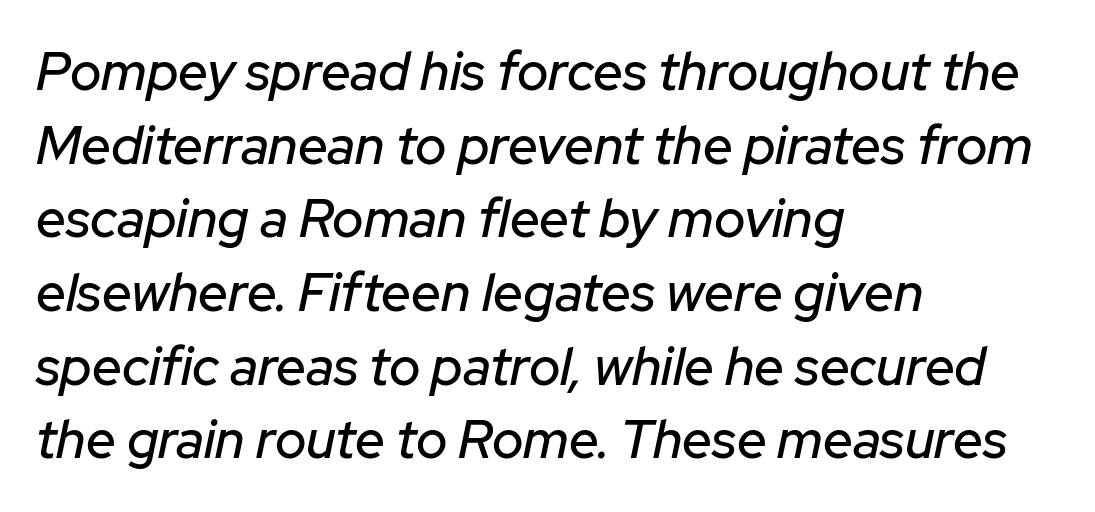
The image shows 53 px text type, italic (leaning right); set left-aligned, normal line spacing (1.39x), normal letter spacing, not underlined; low stroke contrast and a medium x-height.
